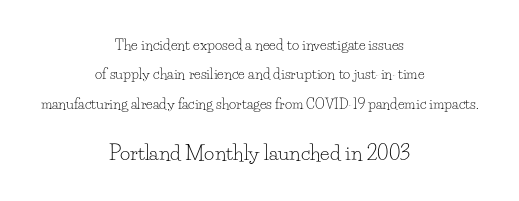
{"italic": "no", "bold": "no", "underline": "no", "align": "center", "line_spacing": "loose", "line_spacing_ratio": 2.09, "letter_spacing": "normal", "letter_spacing_em": 0.0, "larger_block": "second", "size_ratio": 1.43, "glyph_px": 20}
